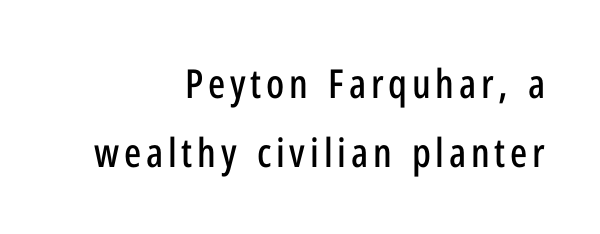
The image shows 40 px condensed sans-serif type, upright; set right-aligned, line spacing 1.72x, not underlined; low stroke contrast and a medium x-height.
